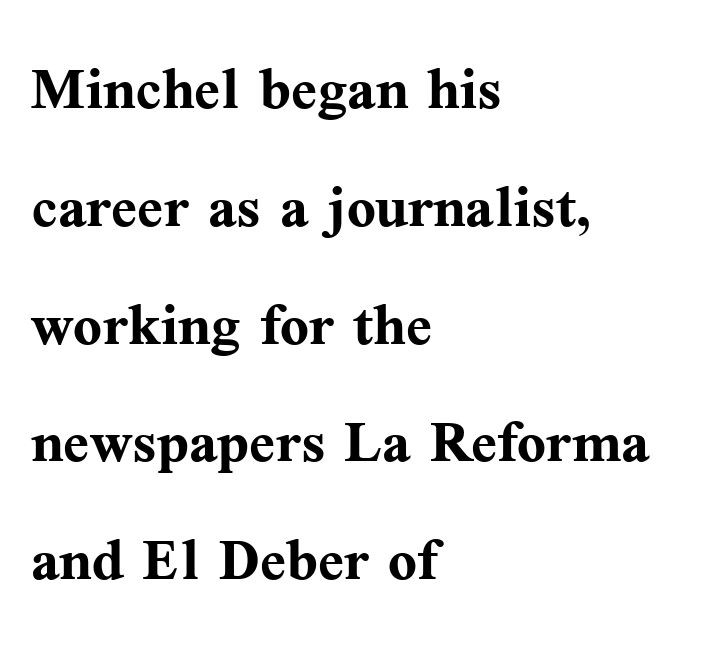
Summary of weight: heavy, a full bold. The typography opts for an upright posture over an oblique one. These lines are composed in type with serifs. Descender tails drop into unmarked territory. The line texture is even and compact thanks to regular tracking. The rag falls on the right side of this text block.
